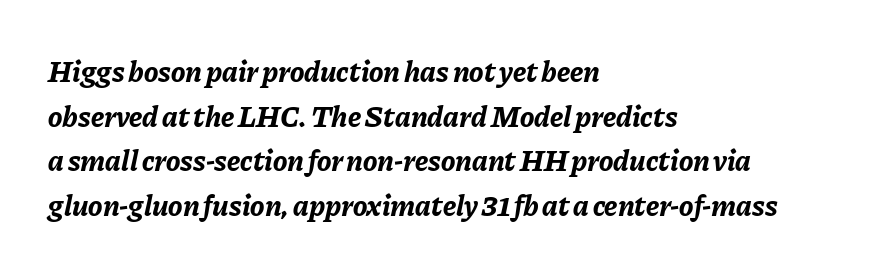
The image shows 30 px bold type, italic (leaning right); set left-aligned, normal line spacing (1.49x), normal letter spacing, not underlined; low stroke contrast and a medium x-height.
